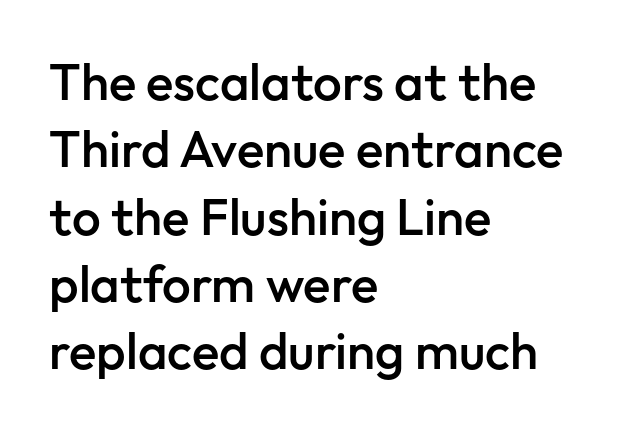
Note the varied advance widths — an 'i' is clearly narrower than an 'm'. Between one letter and the next there's only the usual sliver of space. I'd call this a sans setting — the letters go barefoot. The foot of each line stays bare and open.
